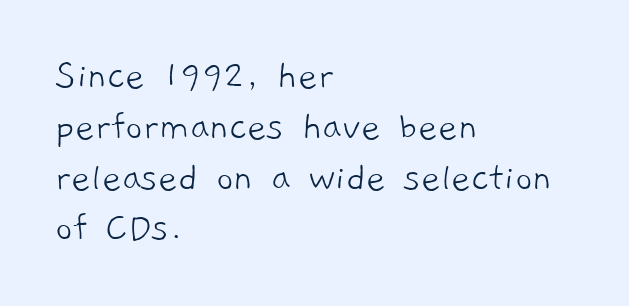
A classic flush-left, rag-right setting is used for this passage. The letters sit at their default tracking, neither squeezed nor spread. Is the type heavy? It reads as light-to-regular instead. A sans-serif font was chosen for this passage. This sample has the flowing, uneven cadence of proportional lettering. Glance below the letters and you will spot only blank space.
